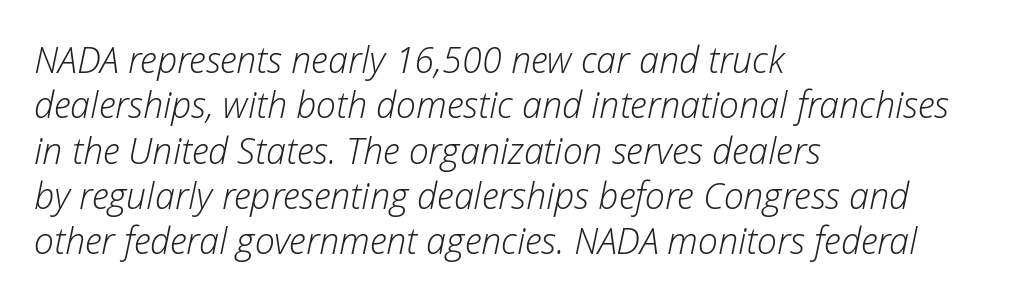
The image shows 36 px light type, italic (leaning right); set left-aligned, normal line spacing (1.26x), normal letter spacing, not underlined; low stroke contrast and a medium x-height.
